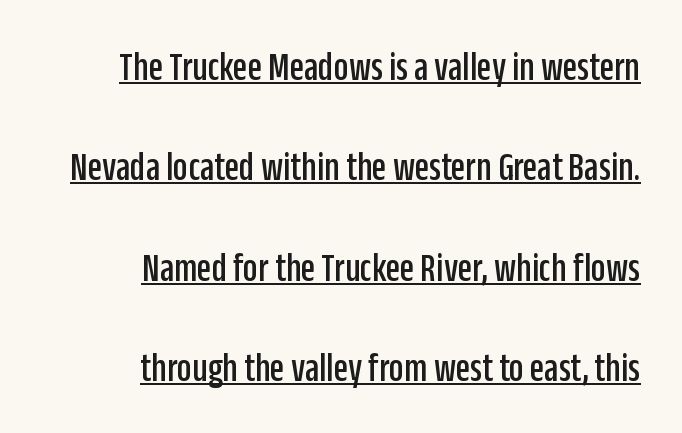
Are there feet on the stems? There aren't — it's a sans. Tracking here is standard; glyphs follow each other at the usual distance. Caption: multi-line text, flush right, ragged left. A typesetter would call this proportional, since set widths differ per character. Leading: increased.
